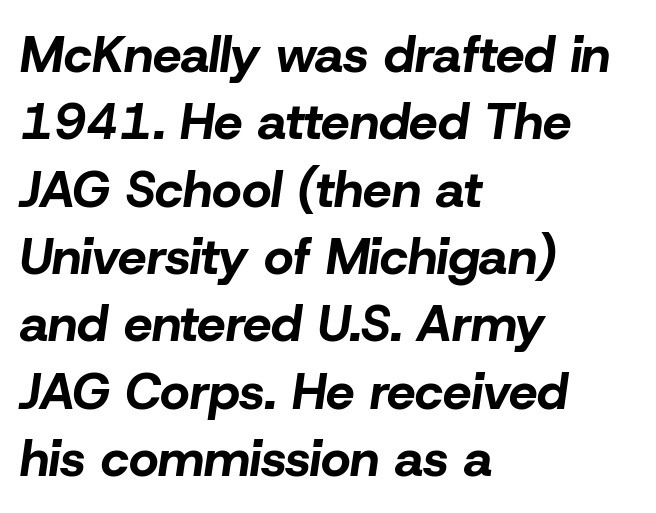
The image shows 51 px bold type, italic (leaning right); set left-aligned, normal line spacing (1.32x), normal letter spacing, not underlined; low stroke contrast and a medium x-height.
